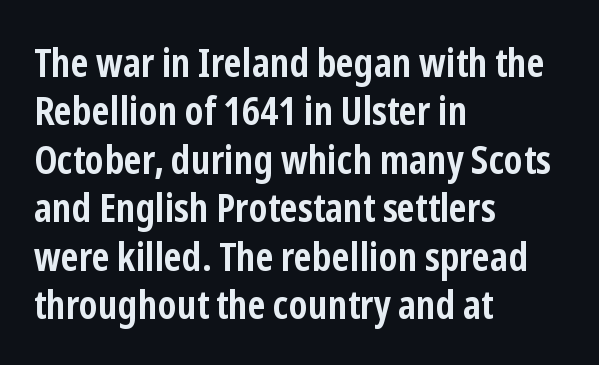
{"serif": "no", "italic": "no", "bold": "yes", "weight": "semibold", "width": "condensed", "stroke_contrast": "low", "x_height": "medium", "monospaced": "no", "underline": "no", "align": "left", "line_spacing_ratio": 1.21, "letter_spacing": "normal", "letter_spacing_em": 0.0, "glyph_px": 40}
